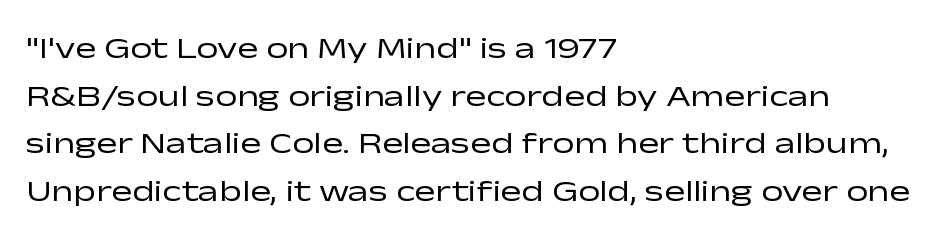
The image shows 31 px regular-weight, wide sans-serif type, upright; set left-aligned, normal line spacing (1.54x), normal letter spacing, not underlined; low stroke contrast and a medium x-height.
